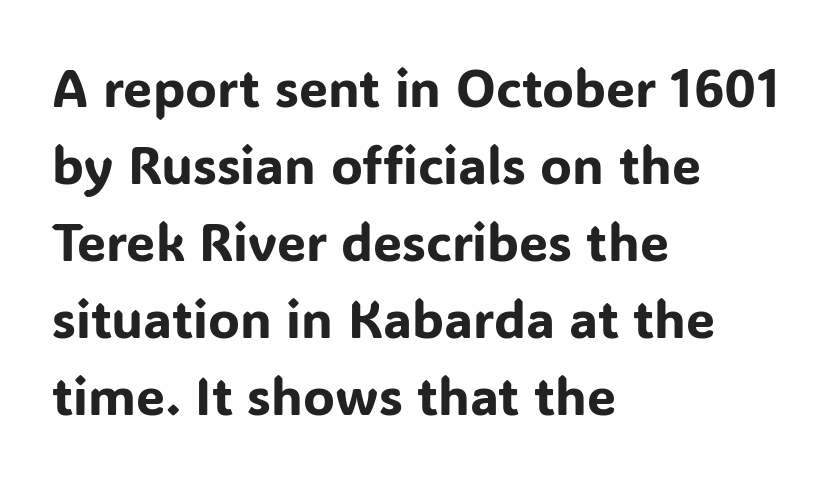
{"serif": "no", "italic": "no", "width": "normal", "stroke_contrast": "low", "x_height": "medium", "monospaced": "no", "underline": "no", "align": "left", "line_spacing": "normal", "line_spacing_ratio": 1.48, "letter_spacing": "normal", "letter_spacing_em": 0.0, "glyph_px": 52}
